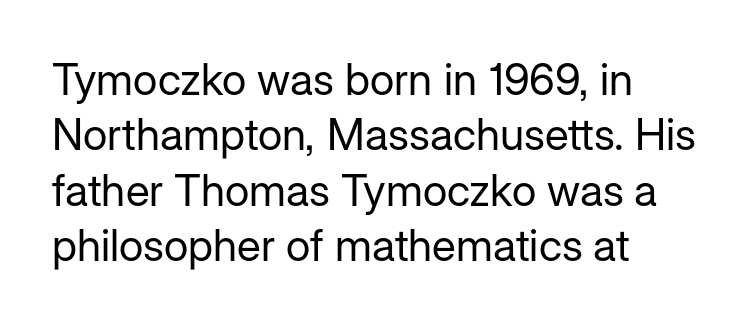
Q: Is the text bold? A: No.
Q: Is the text italic (slanted)? A: No, it is upright.
Q: Is the typeface a serif or a sans-serif typeface? A: Sans-serif.
Q: Is the text underlined? A: No.
Q: How is the paragraph aligned? A: Left-aligned.
Q: Is the spacing between letters normal or unusually wide? A: Normal.
Q: Is the spacing between lines tight, normal or loose? A: Normal.
Q: Width (condensed, normal, or wide)? A: Normal.
Q: Stroke contrast? A: Low.
Q: x-height? A: Medium.
Q: Monospaced? A: No.
